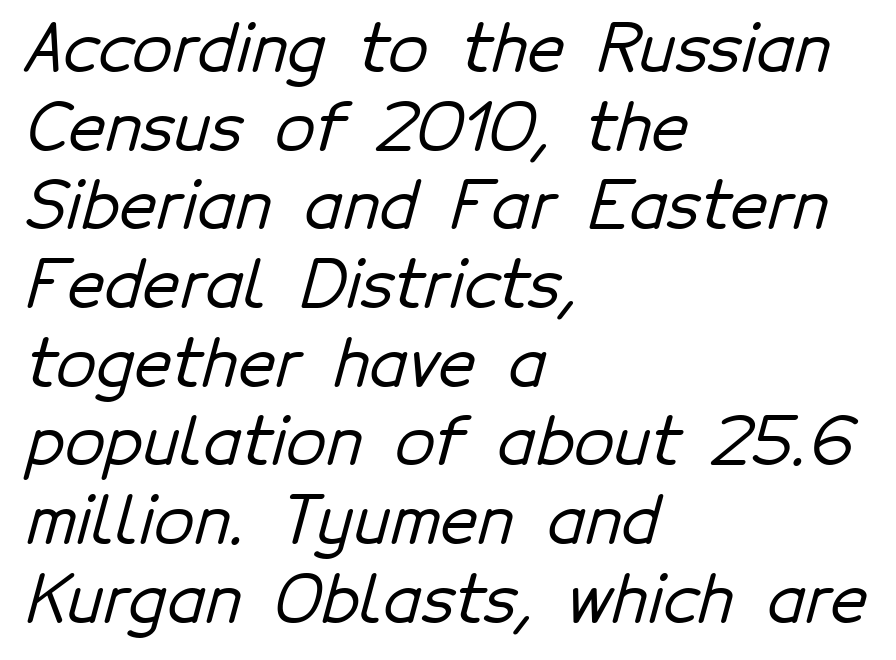
A bare baseline throughout the passage. Each letter's strokes conclude bluntly, with no projecting serifs. Every row of glyphs begins at an identical x-position on the left. Each letter keeps its own natural width here, so spacing adapts to shape. Letter spacing: default.
